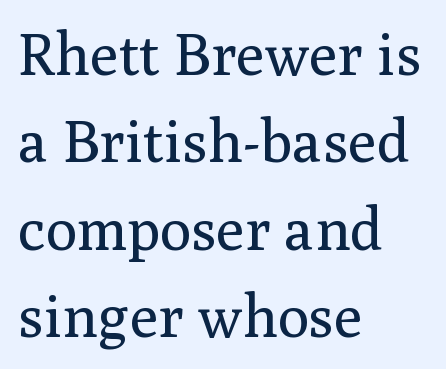
{"serif": "yes", "italic": "no", "bold": "no", "weight": "regular", "width": "normal", "stroke_contrast": "medium", "x_height": "medium", "monospaced": "no", "underline": "no", "align": "left", "line_spacing": "normal", "line_spacing_ratio": 1.48, "letter_spacing": "normal", "letter_spacing_em": 0.0, "glyph_px": 59}
